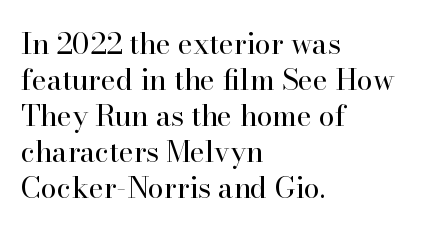
Check under the words: just untouched page. Stroke terminals: seriffed. The characters are drawn with everyday or finer stroke widths. The passage is arranged the way most books set body copy — flush left.
